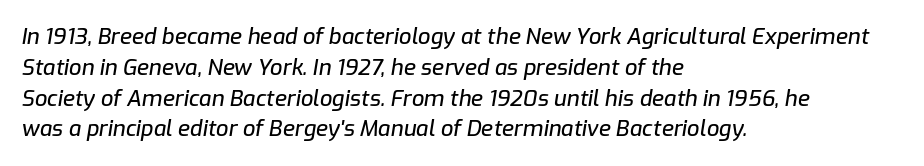
The image shows 22 px text type, italic (leaning right); set left-aligned, normal line spacing (1.4x), normal letter spacing, not underlined.
